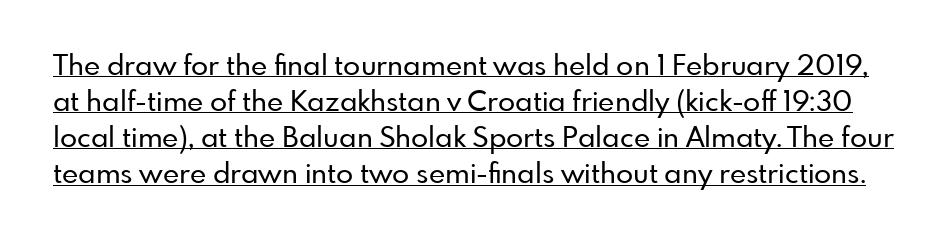
The image shows 28 px sans-serif type, upright; set normal line spacing (1.29x), normal letter spacing, underlined; low stroke contrast and a small x-height.
